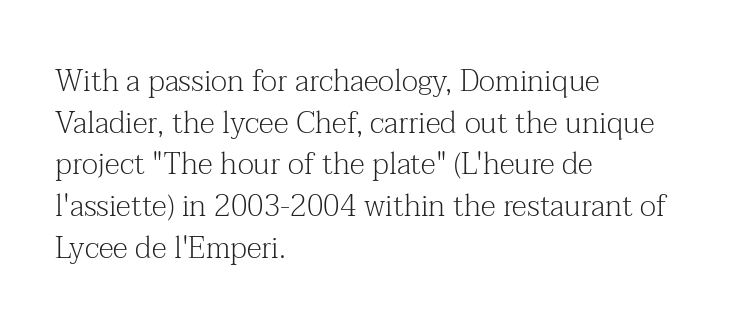
{"serif": "yes", "italic": "no", "bold": "no", "weight": "light", "width": "normal", "stroke_contrast": "medium", "x_height": "medium", "monospaced": "no", "underline": "no", "align": "left", "line_spacing": "normal", "line_spacing_ratio": 1.39, "letter_spacing": "normal", "letter_spacing_em": 0.0, "glyph_px": 30}
